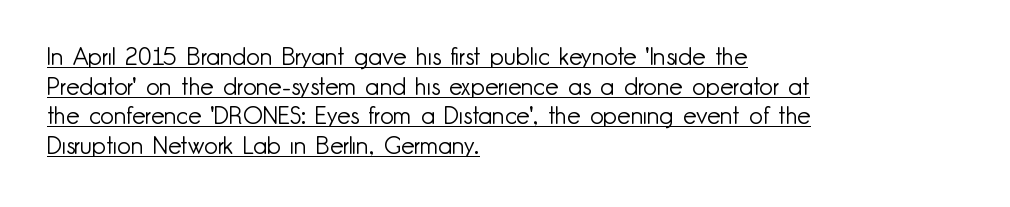
Q: Is the text bold? A: No.
Q: Is the text italic (slanted)? A: No, it is upright.
Q: Is the text underlined? A: Yes.
Q: How is the paragraph aligned? A: Left-aligned.
Q: Is the spacing between letters normal or unusually wide? A: Normal.
